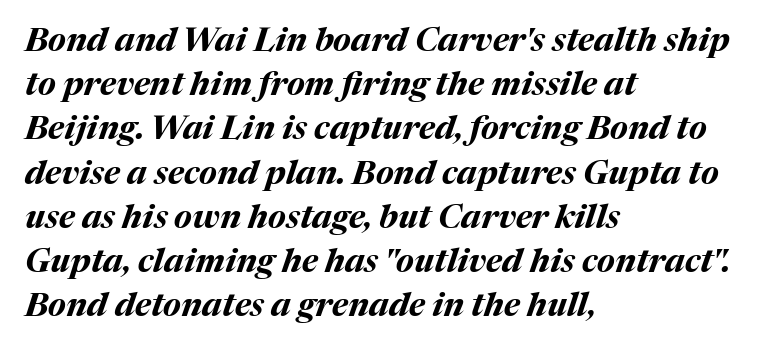
Q: Is the text bold? A: Yes.
Q: Is the text italic (slanted)? A: Yes, it leans right by about 17 degrees.
Q: Is the text underlined? A: No.
Q: How is the paragraph aligned? A: Left-aligned.
Q: Is the spacing between letters normal or unusually wide? A: Normal.
Q: Is the spacing between lines tight, normal or loose? A: Normal.
Q: Width (condensed, normal, or wide)? A: Normal.
Q: Stroke contrast? A: Medium.
Q: x-height? A: Medium.
Q: Monospaced? A: No.
